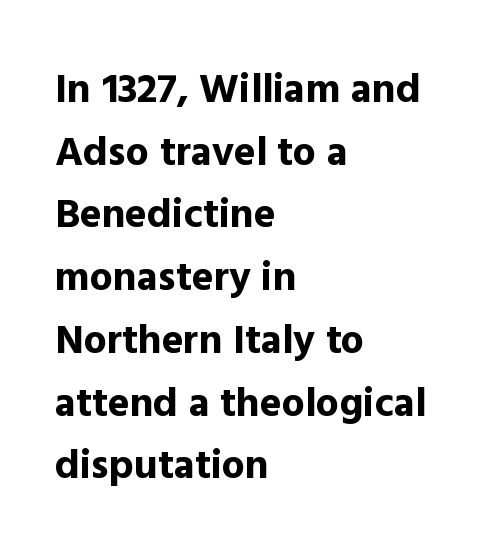
The face used here has the dense, thick strokes of a bold. Every character sits straight up, as roman type does. What's the leading like? Ordinary, nothing unusual. Observe the absence of serifs on each vertical stroke in this sample. There is no visible air inserted between adjacent glyphs. Descenders are the only things crossing below the line.
